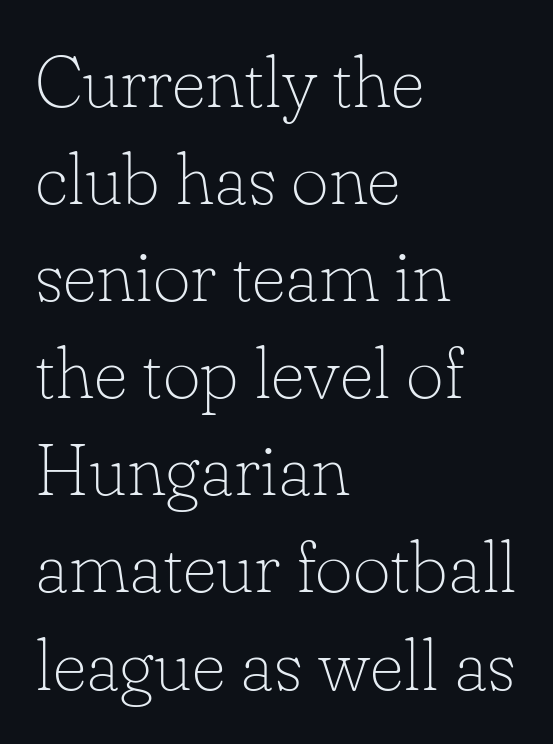
The image shows 73 px thin serif type, upright; set left-aligned, normal line spacing (1.33x), normal letter spacing, not underlined; low stroke contrast and a small x-height.
